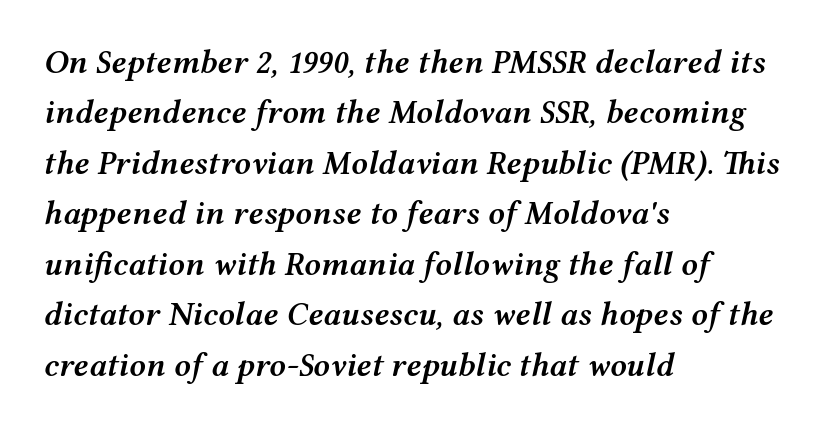
{"italic": "yes", "lean": "right", "slant_degrees": 12, "bold": "semi", "weight": "semibold", "width": "wide", "stroke_contrast": "medium", "x_height": "medium", "monospaced": "no", "underline": "no", "align": "left", "line_spacing": "normal", "line_spacing_ratio": 1.53, "letter_spacing": "normal", "letter_spacing_em": 0.0, "glyph_px": 33}
